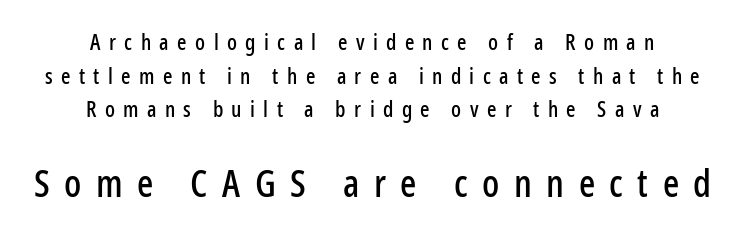
Q: Is the text italic (slanted)? A: No, it is upright.
Q: Is the typeface a serif or a sans-serif typeface? A: Sans-serif.
Q: Is the text underlined? A: No.
Q: How is the paragraph aligned? A: Centered.
Q: Is the spacing between letters normal or unusually wide? A: Unusually wide.
Q: Is the spacing between lines tight, normal or loose? A: Normal.
Q: Which block of text is set in a larger size, the first (top) or the second (bottom)? A: The second (bottom) one.
Q: Width (condensed, normal, or wide)? A: Condensed.
Q: Stroke contrast? A: Low.
Q: x-height? A: Medium.
Q: Monospaced? A: No.
